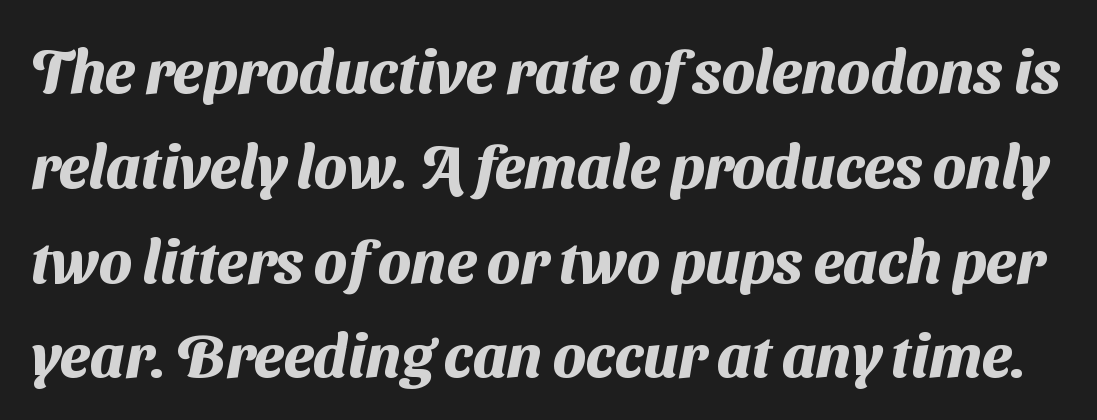
The image shows 60 px heavy sans-serif type; set normal line spacing (1.58x), normal letter spacing, not underlined; medium stroke contrast and a medium x-height.
